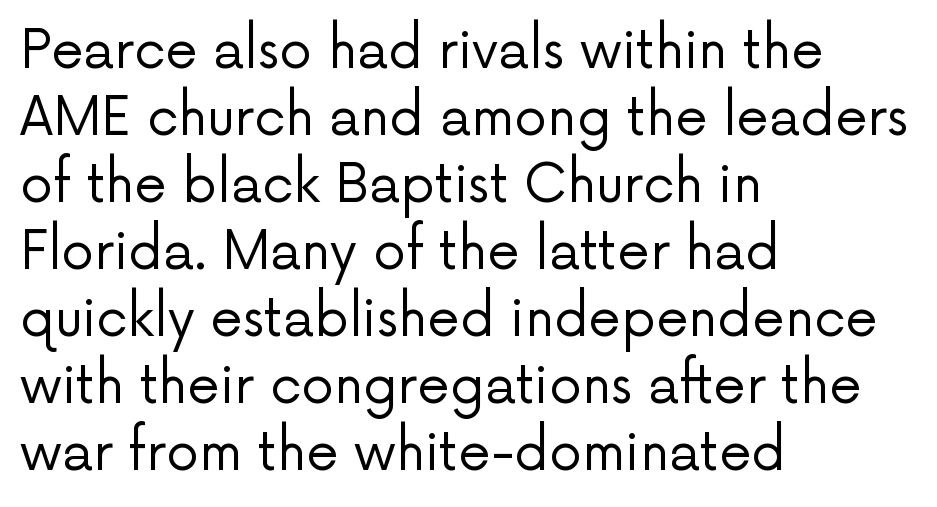
Q: Is the text bold? A: No.
Q: Is the text italic (slanted)? A: No, it is upright.
Q: Is the typeface a serif or a sans-serif typeface? A: Sans-serif.
Q: Is the text underlined? A: No.
Q: How is the paragraph aligned? A: Left-aligned.
Q: Is the spacing between letters normal or unusually wide? A: Normal.
Q: Is the spacing between lines tight, normal or loose? A: Normal.
Q: Width (condensed, normal, or wide)? A: Normal.
Q: Stroke contrast? A: Low.
Q: x-height? A: Medium.
Q: Monospaced? A: No.
